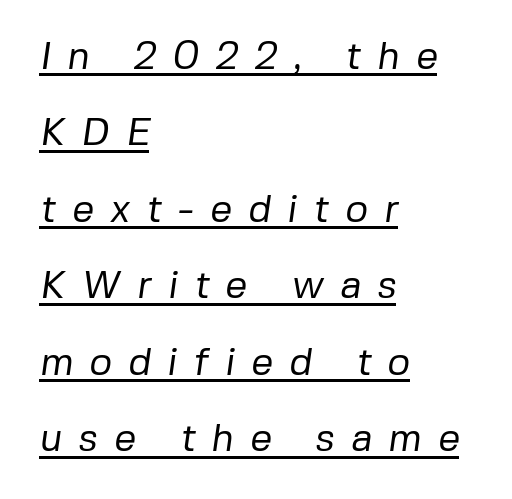
The image shows 39 px regular-weight sans-serif type; set left-aligned, loose line spacing (1.96x), unusually wide letter spacing (+0.41 em), underlined; low stroke contrast and a medium x-height.
